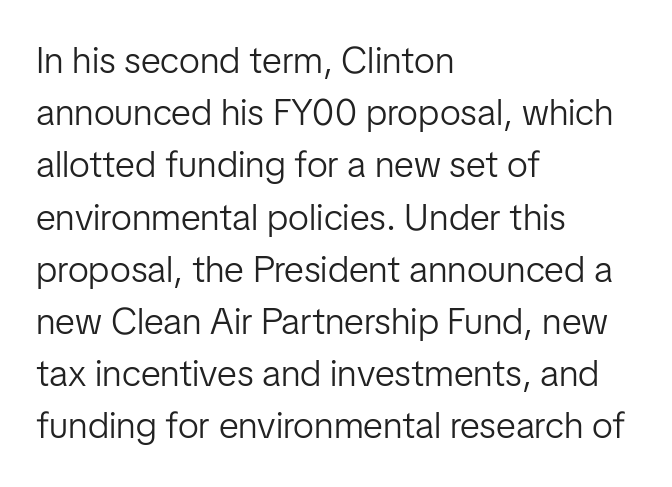
{"serif": "no", "italic": "no", "bold": "no", "weight": "light", "width": "normal", "stroke_contrast": "low", "x_height": "medium", "monospaced": "no", "underline": "no", "align": "left", "line_spacing": "normal", "line_spacing_ratio": 1.41, "letter_spacing": "normal", "letter_spacing_em": 0.0, "glyph_px": 37}
